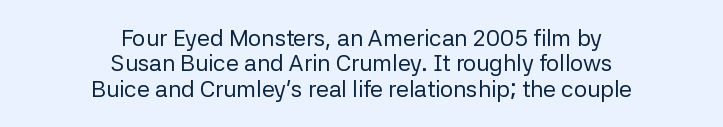
A light-to-regular cut is what we see here. The axis of the letterforms is exactly vertical. Descenders are the only things crossing below the line. This block would grow much taller if given ordinary leading; it's compressed now.
